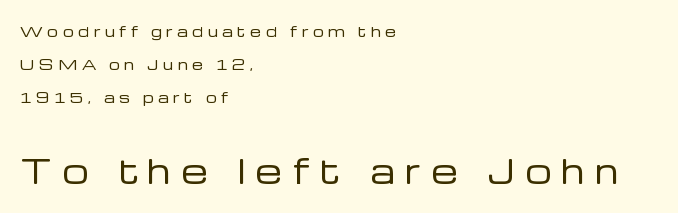
The image shows 33 px regular-weight sans-serif type, upright; set left-aligned, loose line spacing (2.34x), unusually wide letter spacing (+0.32 em), not underlined; the second (bottom) block is 2.36x larger; low stroke contrast and a medium x-height.
